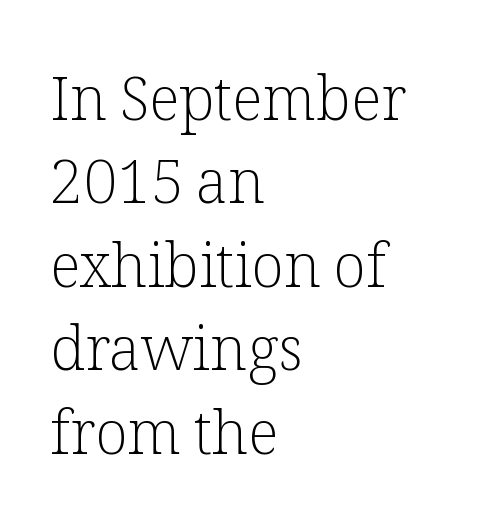
Q: Is the text bold? A: No.
Q: Is the text italic (slanted)? A: No, it is upright.
Q: Is the typeface a serif or a sans-serif typeface? A: Serif.
Q: Is the text underlined? A: No.
Q: How is the paragraph aligned? A: Left-aligned.
Q: Is the spacing between letters normal or unusually wide? A: Normal.
Q: Is the spacing between lines tight, normal or loose? A: Normal.
Q: Width (condensed, normal, or wide)? A: Normal.
Q: Stroke contrast? A: Low.
Q: x-height? A: Medium.
Q: Monospaced? A: No.
